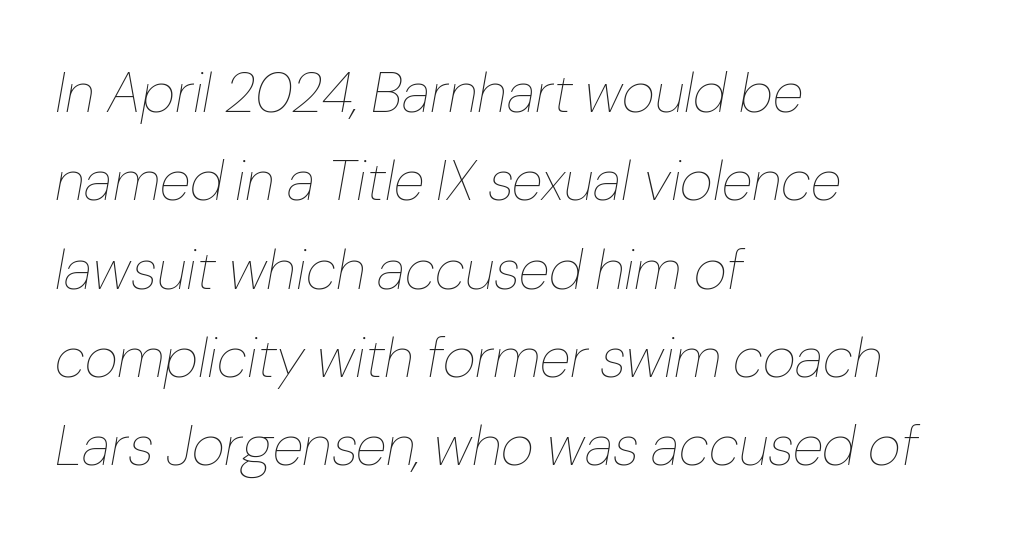
Short note: letters normally spaced. The rag falls on the right side of this text block. How would I describe the line gaps? Plain and ordinary. Nobody drew a line under any word here. Varying glyph widths throughout — classic text-font behaviour.
